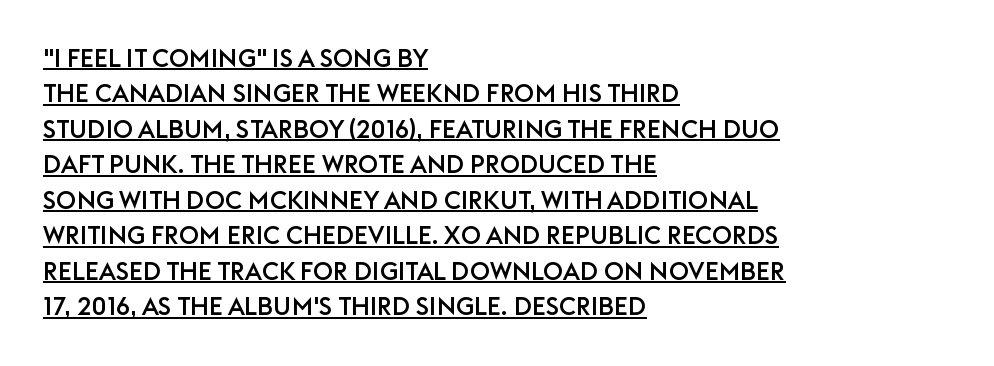
{"italic": "no", "underline": "yes", "align": "left", "line_spacing": "normal", "line_spacing_ratio": 1.42, "letter_spacing": "normal", "letter_spacing_em": 0.0, "glyph_px": 25}
